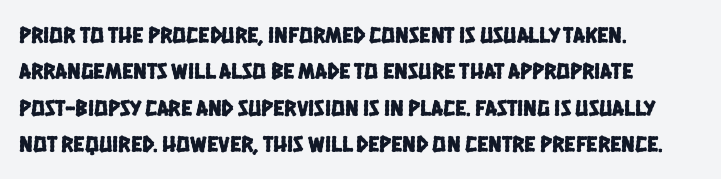
The image shows 23 px text type; set left-aligned, normal line spacing (1.58x), normal letter spacing, not underlined.
